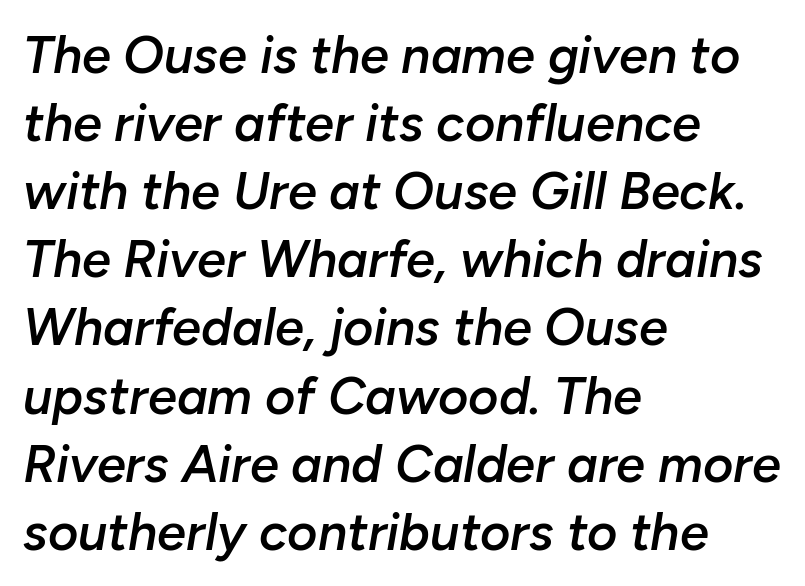
Q: Is the text bold? A: Semi-bold.
Q: Is the text italic (slanted)? A: Yes, it leans right by about 10 degrees.
Q: Is the text underlined? A: No.
Q: How is the paragraph aligned? A: Left-aligned.
Q: Is the spacing between letters normal or unusually wide? A: Normal.
Q: Is the spacing between lines tight, normal or loose? A: Normal.
Q: Width (condensed, normal, or wide)? A: Normal.
Q: Stroke contrast? A: Low.
Q: x-height? A: Medium.
Q: Monospaced? A: No.
